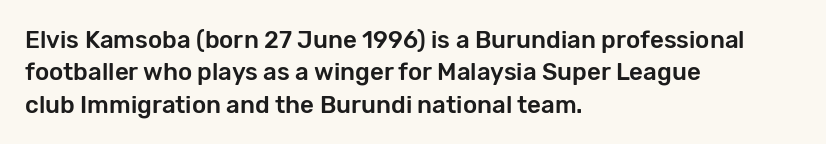
Glyph-to-glyph distance matches everyday printed text. Teacher's note: observe the even left margin — that is flush-left alignment. Type without underlining. This sample keeps an unexceptional amount of space between lines. This is roman type, the default non-slanted kind.
